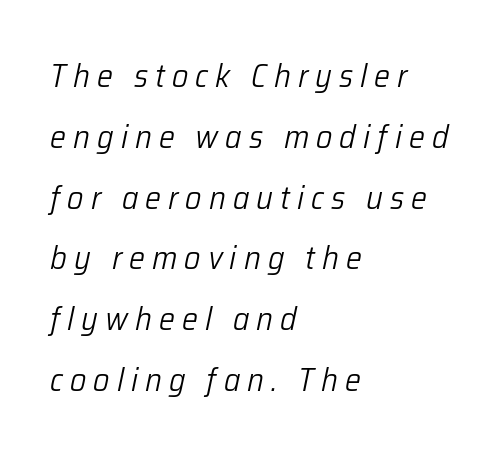
The image shows 32 px light type, italic (leaning right); set left-aligned, loose line spacing (1.9x), unusually wide letter spacing (+0.22 em), not underlined; low stroke contrast and a medium x-height.
